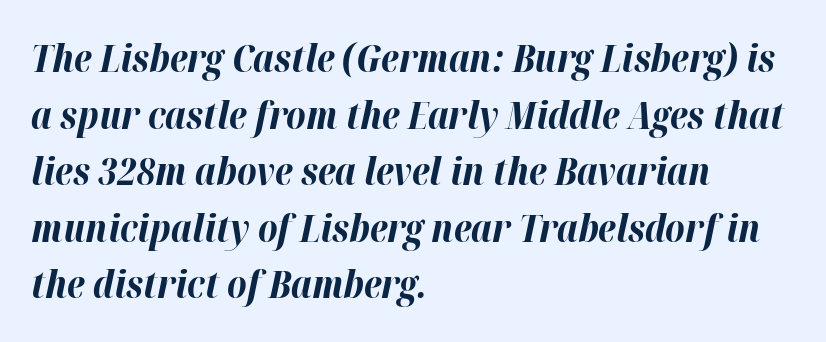
Heavy, bold letterforms. Varying glyph widths throughout — classic text-font behaviour. Compared with a centered layout, this one pins lines to the left instead. Does the lettering tilt? It does — this is italic. A normal amount of white space separates one row of letters from the next.
